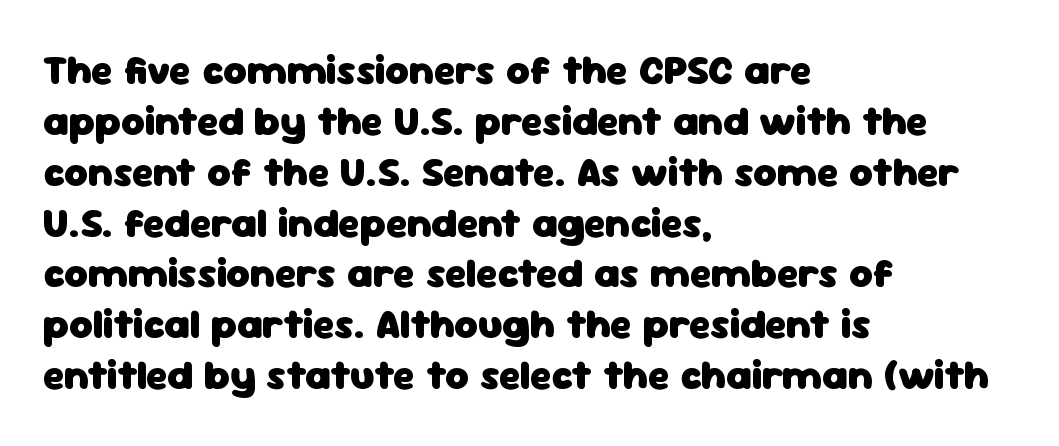
The image shows 41 px heavy sans-serif type, upright; set left-aligned, line spacing 1.24x, normal letter spacing, not underlined; low stroke contrast and a medium x-height.
